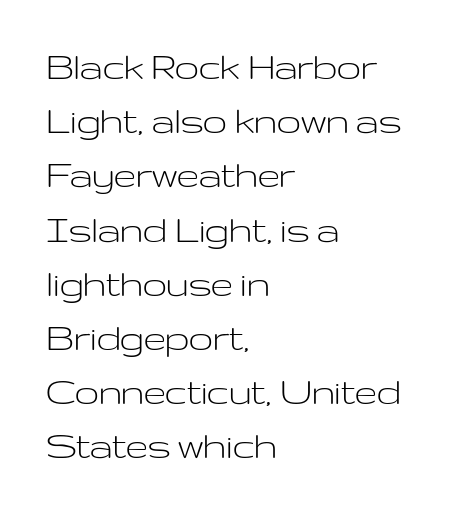
{"serif": "no", "italic": "no", "bold": "no", "weight": "light", "width": "wide", "stroke_contrast": "low", "x_height": "medium", "monospaced": "no", "underline": "no", "align": "left", "line_spacing": "normal", "line_spacing_ratio": 1.26, "letter_spacing": "normal", "letter_spacing_em": 0.0, "glyph_px": 43}
